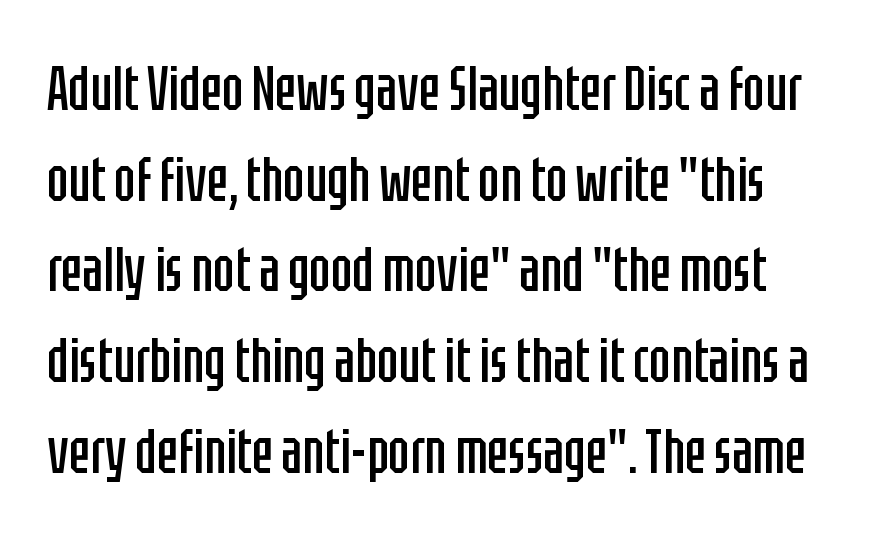
The image shows 63 px regular-weight, condensed sans-serif type, upright; set left-aligned, normal line spacing (1.44x), normal letter spacing, not underlined; low stroke contrast and a large x-height.
